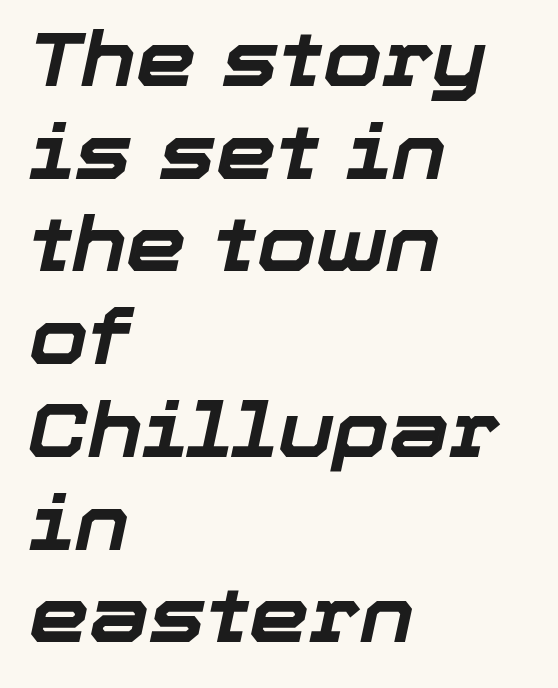
Q: Is the text bold? A: Yes.
Q: Is the text italic (slanted)? A: Yes, it leans right by about 12 degrees.
Q: Is the text underlined? A: No.
Q: How is the paragraph aligned? A: Left-aligned.
Q: Is the spacing between letters normal or unusually wide? A: Normal.
Q: Width (condensed, normal, or wide)? A: Normal.
Q: Stroke contrast? A: Low.
Q: x-height? A: Medium.
Q: Monospaced? A: No.
